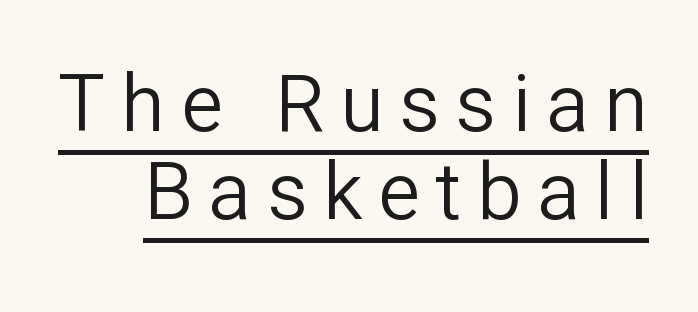
{"serif": "no", "italic": "no", "bold": "no", "weight": "regular", "width": "normal", "stroke_contrast": "low", "x_height": "medium", "monospaced": "no", "underline": "yes", "line_spacing": "tight", "line_spacing_ratio": 1.11, "letter_spacing": "wide", "letter_spacing_em": 0.2, "glyph_px": 79}
